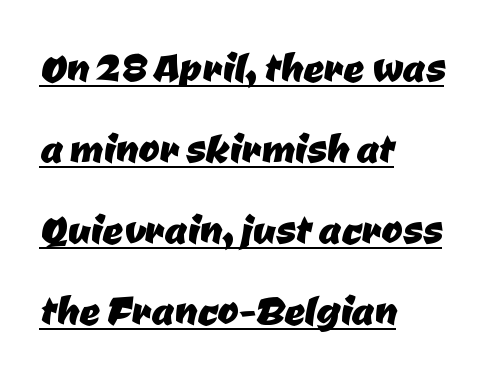
The rendered words wear a rule along their underside. Alignment: flush left. This is sans-serif lettering, the kind often seen on screens and signage. The rendering uses natural spacing where letterforms have individual widths. Summary of vertical rhythm: regular, with standard interline spacing.
